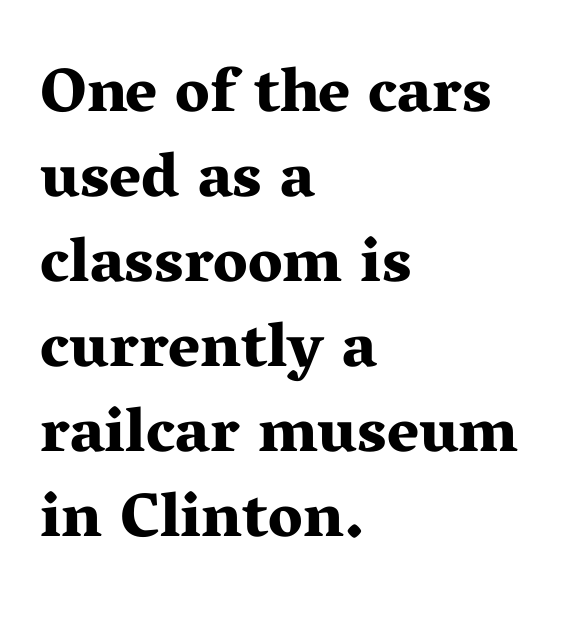
{"serif": "yes", "italic": "no", "bold": "yes", "weight": "bold", "width": "wide", "stroke_contrast": "medium", "x_height": "medium", "monospaced": "no", "underline": "no", "align": "left", "line_spacing": "normal", "line_spacing_ratio": 1.37, "letter_spacing": "normal", "letter_spacing_em": 0.0, "glyph_px": 62}
